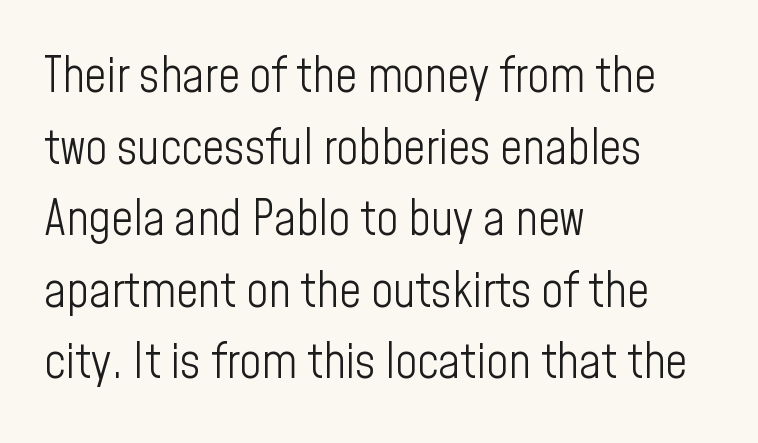
Q: Is the text bold? A: No.
Q: Is the text italic (slanted)? A: No, it is upright.
Q: Is the typeface a serif or a sans-serif typeface? A: Sans-serif.
Q: Is the text underlined? A: No.
Q: How is the paragraph aligned? A: Left-aligned.
Q: Is the spacing between letters normal or unusually wide? A: Normal.
Q: Is the spacing between lines tight, normal or loose? A: Normal.
Q: Width (condensed, normal, or wide)? A: Condensed.
Q: Stroke contrast? A: Low.
Q: x-height? A: Medium.
Q: Monospaced? A: No.
